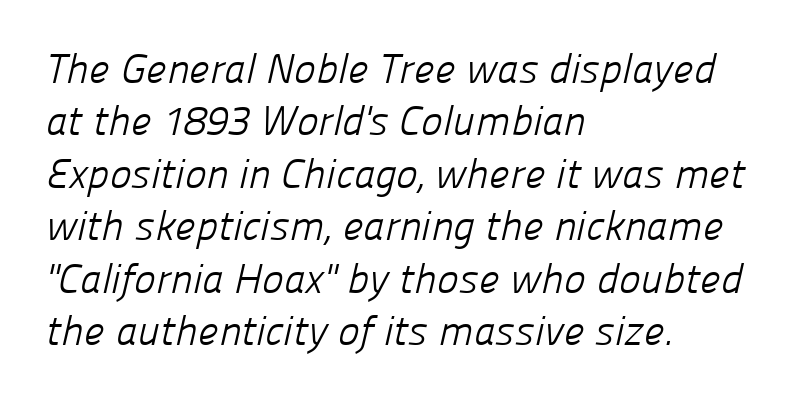
{"serif": "no", "bold": "no", "weight": "light", "width": "normal", "stroke_contrast": "low", "x_height": "medium", "monospaced": "no", "underline": "no", "align": "left", "line_spacing": "normal", "line_spacing_ratio": 1.28, "letter_spacing": "normal", "letter_spacing_em": 0.0, "glyph_px": 41}
